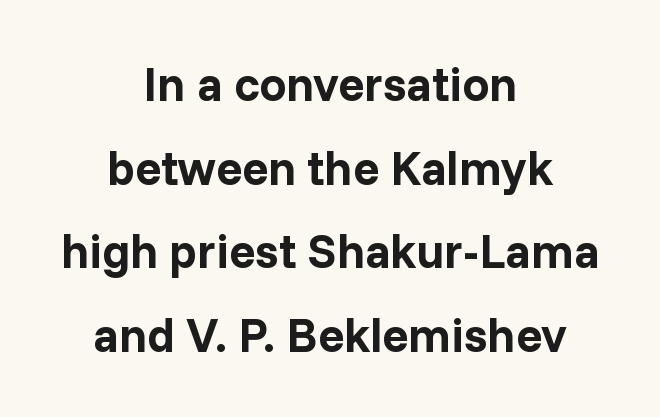
{"serif": "no", "italic": "no", "bold": "yes", "weight": "bold", "width": "normal", "stroke_contrast": "low", "x_height": "medium", "monospaced": "no", "underline": "no", "align": "center", "line_spacing_ratio": 1.74, "letter_spacing": "normal", "letter_spacing_em": 0.0, "glyph_px": 48}
